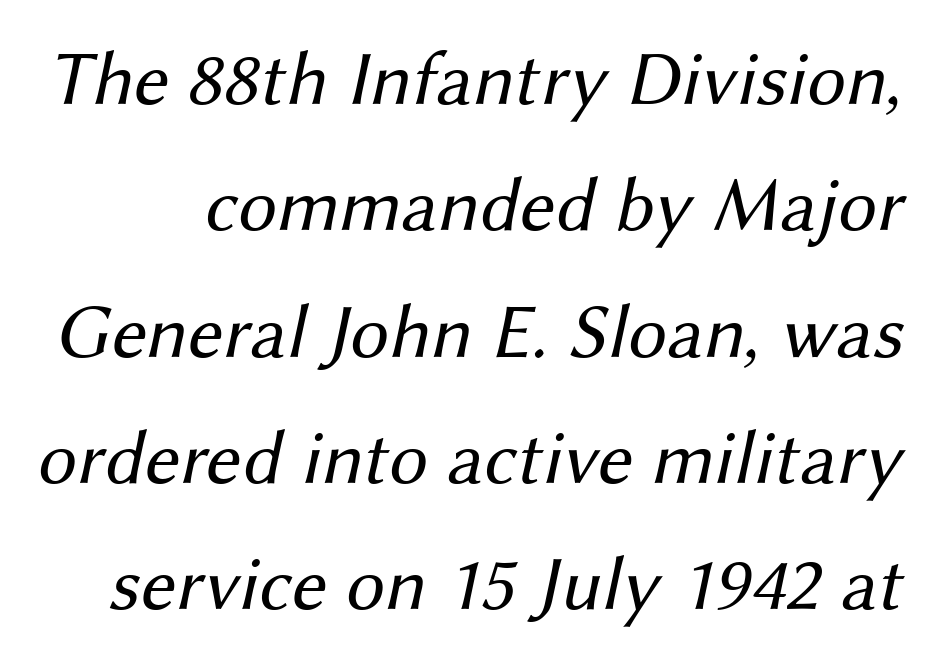
The image shows 77 px regular-weight sans-serif type; set normal line spacing (1.64x), normal letter spacing, not underlined; medium stroke contrast and a medium x-height.
